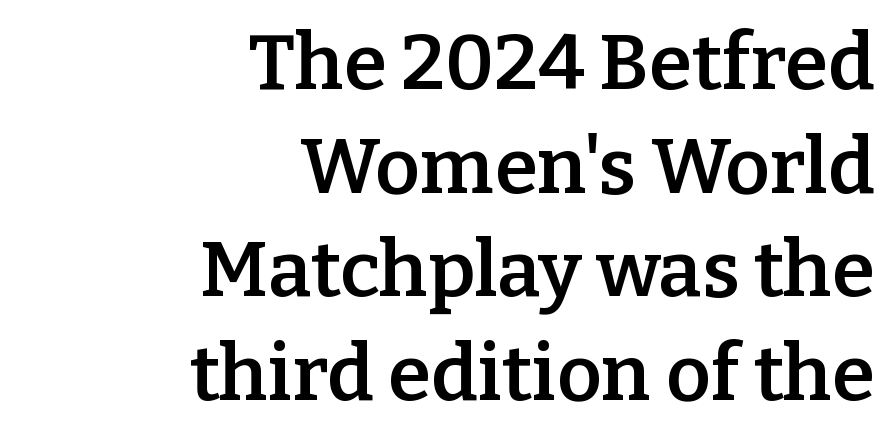
The image shows 78 px semibold serif type, upright; set right-aligned, normal line spacing (1.33x), normal letter spacing, not underlined; low stroke contrast and a medium x-height.
